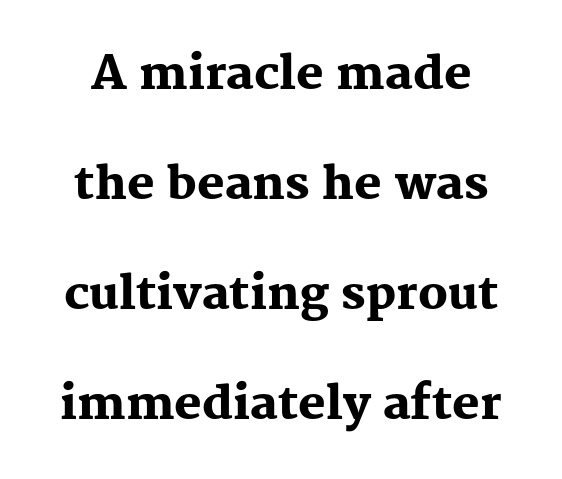
Yep, those are serifs on the letters. Here the glyphs are tracked normally, forming tight word shapes. Ordinary non-slanted type is in use. Compared with typical paragraphs, the rows here are farther apart. The specimen omits any rule beneath the text block's lines.
